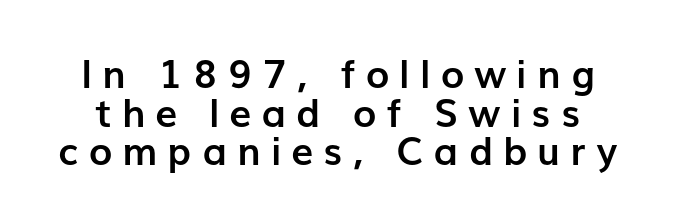
The image shows 39 px semibold sans-serif type, upright; set tight line spacing (0.99x), unusually wide letter spacing (+0.27 em), not underlined; low stroke contrast and a medium x-height.
